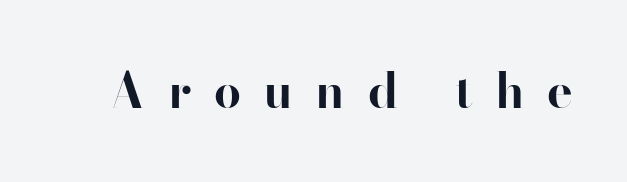
Q: Is the text bold? A: Yes.
Q: Is the text italic (slanted)? A: No, it is upright.
Q: Is the typeface a serif or a sans-serif typeface? A: Sans-serif.
Q: Is the text underlined? A: No.
Q: Is the spacing between letters normal or unusually wide? A: Unusually wide.
Q: Width (condensed, normal, or wide)? A: Normal.
Q: Stroke contrast? A: High.
Q: x-height? A: Small.
Q: Monospaced? A: No.
